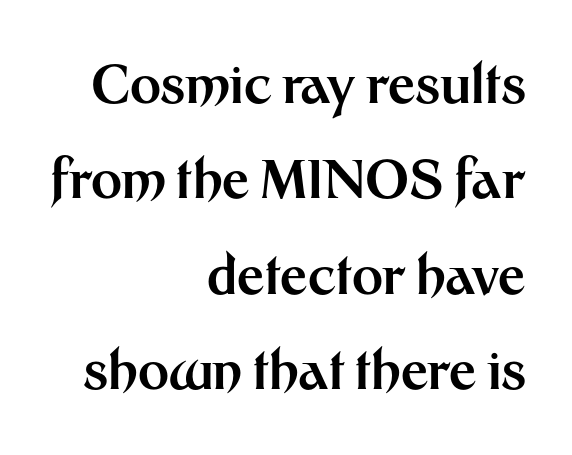
The image shows 53 px bold sans-serif type, upright; set right-aligned, line spacing 1.8x, normal letter spacing, not underlined; medium stroke contrast and a medium x-height.
